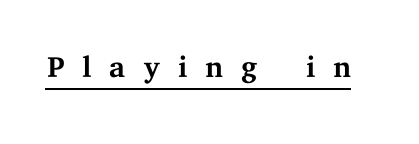
The image shows 44 px regular-weight, wide serif type, upright; set unusually wide letter spacing (+0.37 em), underlined; medium stroke contrast and a medium x-height.
